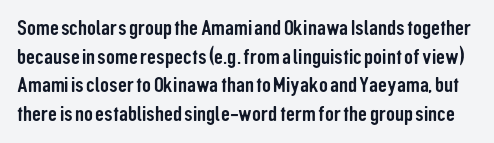
Q: Is the text italic (slanted)? A: No, it is upright.
Q: Is the text underlined? A: No.
Q: Is the spacing between letters normal or unusually wide? A: Normal.
Q: Is the spacing between lines tight, normal or loose? A: Normal.
